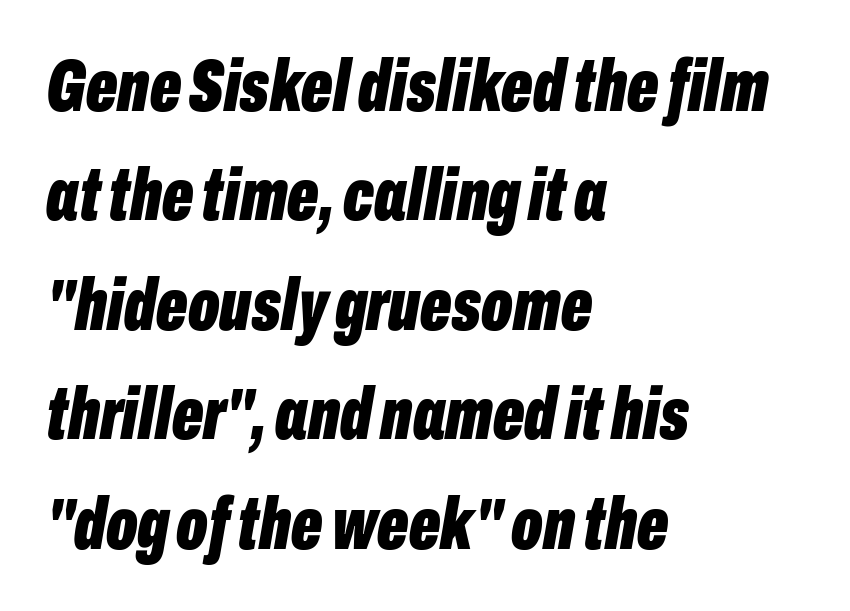
The image shows 73 px bold, condensed type, italic (leaning right); set left-aligned, normal line spacing (1.5x), normal letter spacing, not underlined; low stroke contrast and a medium x-height.
